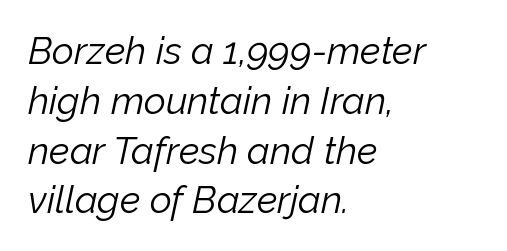
{"italic": "yes", "lean": "right", "slant_degrees": 12, "bold": "no", "weight": "light", "width": "normal", "stroke_contrast": "low", "x_height": "medium", "monospaced": "no", "underline": "no", "align": "left", "line_spacing": "normal", "line_spacing_ratio": 1.31, "letter_spacing": "normal", "letter_spacing_em": 0.0, "glyph_px": 38}
